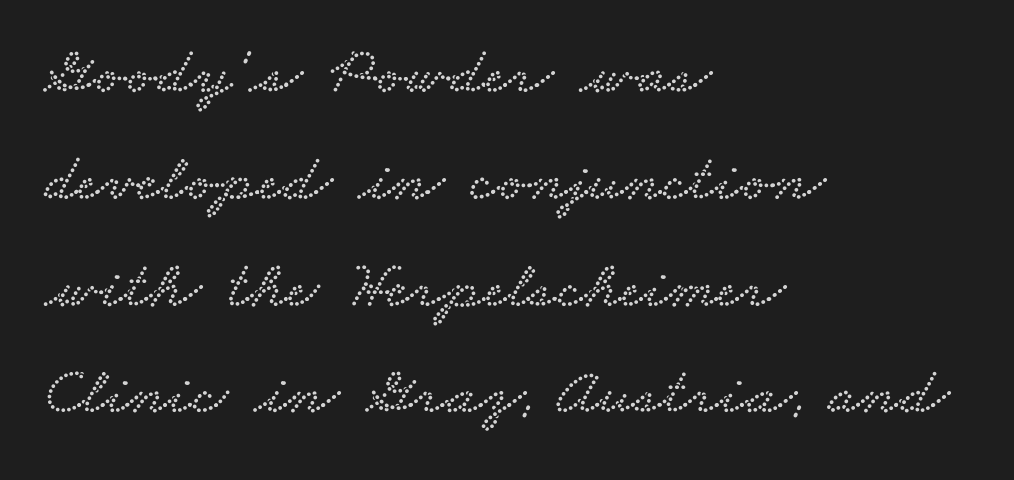
The designer left line spacing at the default. The specimen omits any rule beneath the text block's lines. Letterform terminals end in serifs throughout the passage. Where is the straight margin? On the left. Observe the ordinary spacing: letters are neighbours, not strangers.
